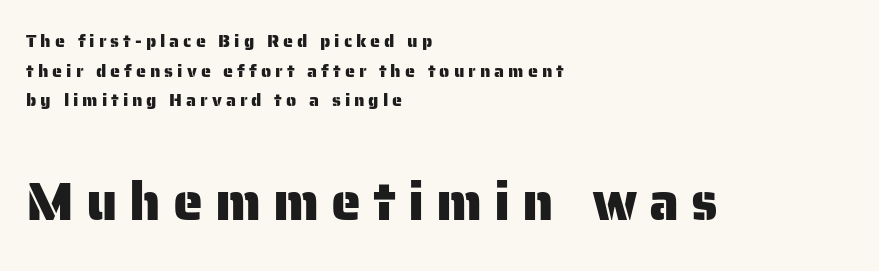
The image shows 54 px sans-serif type, upright; set left-aligned, normal line spacing (1.65x), unusually wide letter spacing (+0.22 em), not underlined; the second (bottom) block is 3.0x larger; low stroke contrast and a medium x-height.
